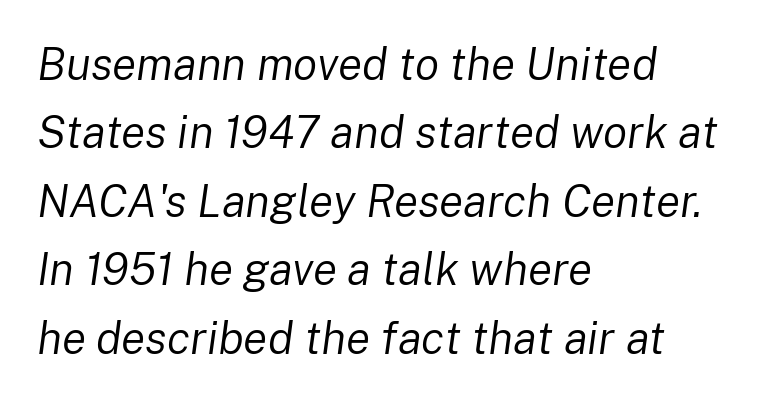
Q: Is the text bold? A: No.
Q: Is the text italic (slanted)? A: Yes, it leans right by about 8 degrees.
Q: Is the text underlined? A: No.
Q: How is the paragraph aligned? A: Left-aligned.
Q: Is the spacing between letters normal or unusually wide? A: Normal.
Q: Is the spacing between lines tight, normal or loose? A: Normal.
Q: Width (condensed, normal, or wide)? A: Normal.
Q: Stroke contrast? A: Low.
Q: x-height? A: Medium.
Q: Monospaced? A: No.
